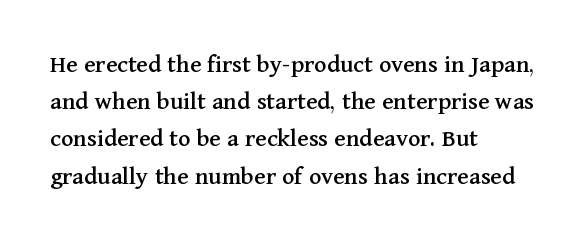
{"italic": "no", "underline": "no", "align": "left", "line_spacing": "normal", "line_spacing_ratio": 1.43, "letter_spacing": "normal", "letter_spacing_em": 0.0, "glyph_px": 26}
